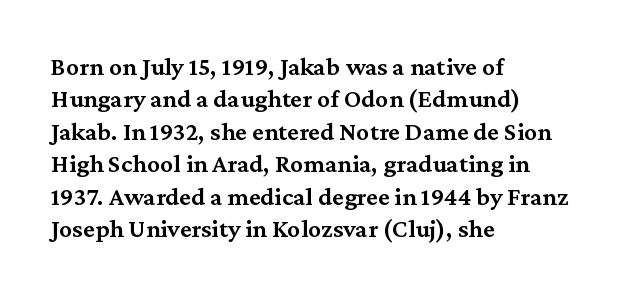
{"italic": "no", "bold": "semi", "underline": "no", "align": "left", "line_spacing": "normal", "line_spacing_ratio": 1.25, "letter_spacing": "normal", "letter_spacing_em": 0.0, "glyph_px": 26}
